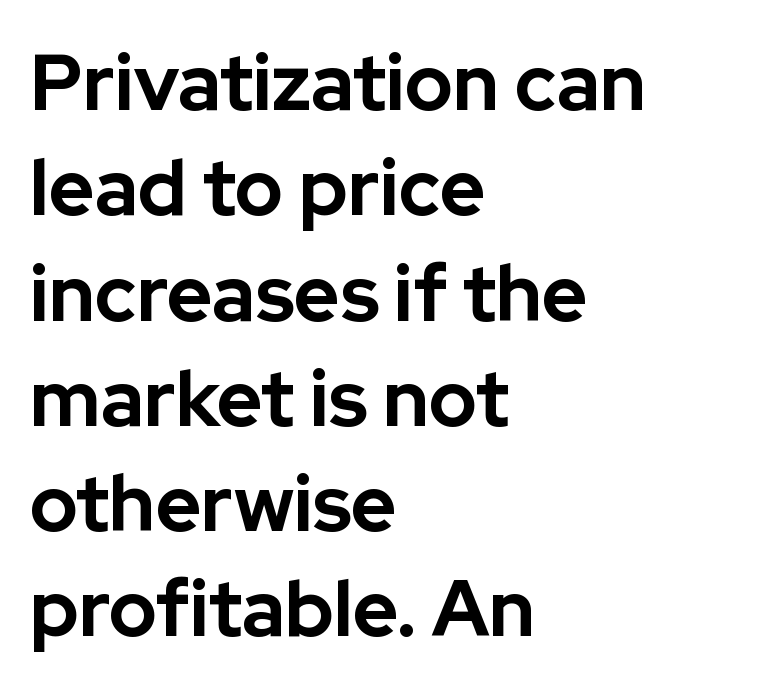
In terms of posture, this sample is upright. Unmarked baselines from the first word to the last. A typesetter would call this zero additional tracking. Plenty of ink on the page — the face is bold.
